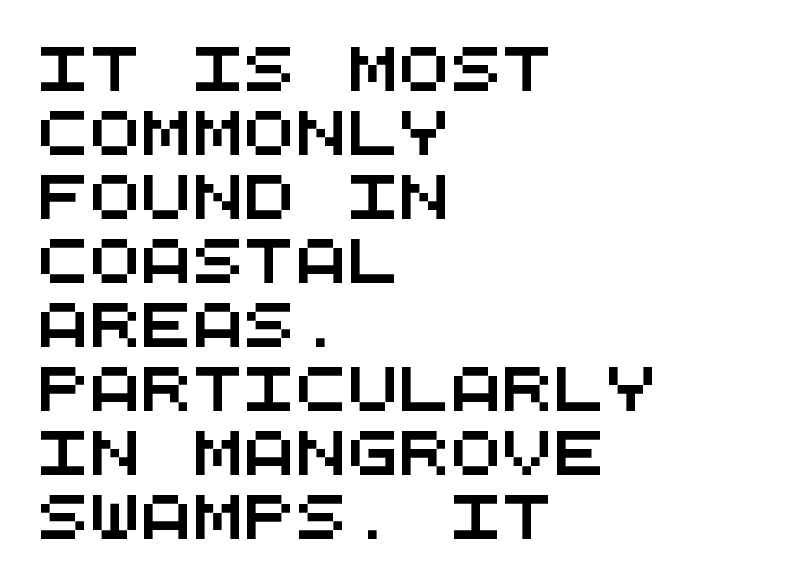
{"serif": "no", "width": "wide", "stroke_contrast": "medium", "x_height": "large", "monospaced": "yes", "underline": "no", "align": "left", "line_spacing": "normal", "line_spacing_ratio": 1.49, "letter_spacing": "normal", "letter_spacing_em": 0.0, "glyph_px": 43}
